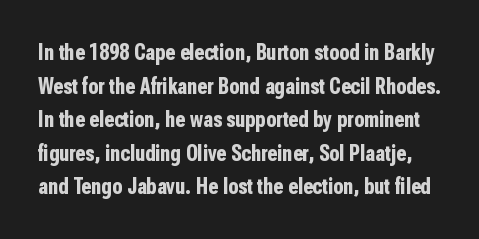
Q: Is the text bold? A: Yes.
Q: Is the text italic (slanted)? A: No, it is upright.
Q: Is the text underlined? A: No.
Q: Is the spacing between letters normal or unusually wide? A: Normal.
Q: Is the spacing between lines tight, normal or loose? A: Normal.
